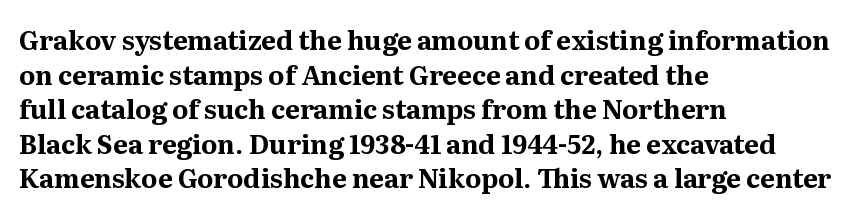
The image shows 26 px bold type, upright; set left-aligned, normal line spacing (1.33x), normal letter spacing, not underlined.
